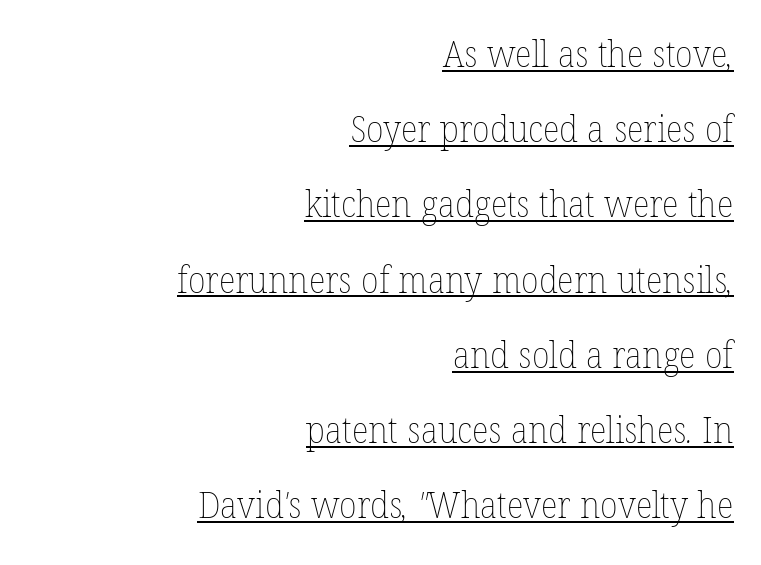
{"bold": "no", "weight": "thin", "width": "normal", "stroke_contrast": "low", "x_height": "medium", "monospaced": "no", "underline": "yes", "align": "right", "line_spacing": "loose", "line_spacing_ratio": 2.09, "letter_spacing": "normal", "letter_spacing_em": 0.0, "glyph_px": 36}
